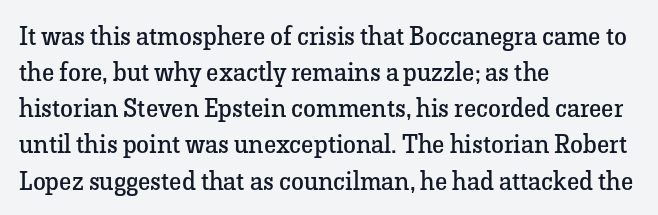
Q: Is the text bold? A: No.
Q: Is the text italic (slanted)? A: No, it is upright.
Q: Is the text underlined? A: No.
Q: How is the paragraph aligned? A: Left-aligned.
Q: Is the spacing between letters normal or unusually wide? A: Normal.
Q: Is the spacing between lines tight, normal or loose? A: Normal.
